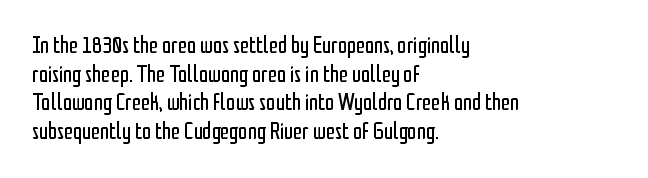
Q: Is the text bold? A: No.
Q: Is the text italic (slanted)? A: No, it is upright.
Q: Is the text underlined? A: No.
Q: How is the paragraph aligned? A: Left-aligned.
Q: Is the spacing between letters normal or unusually wide? A: Normal.
